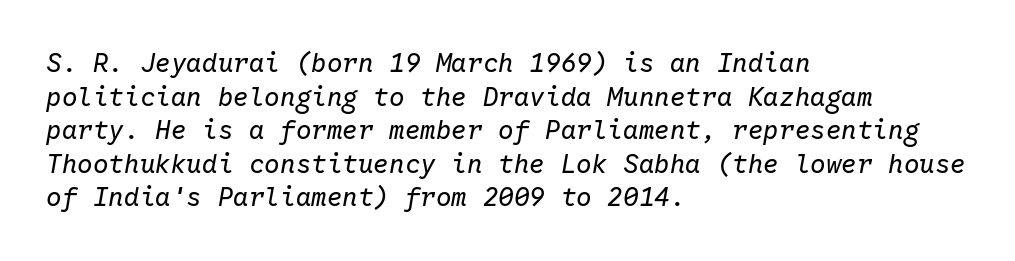
Compared with ordinary roman type, these characters are visibly tilted. Stem width sits at or under what a default text font uses. This rendering uses left alignment, leaving the right contour irregular. The type is set solid horizontally, with unmodified tracking. Horizontal bands of white between lines are of average thickness. Check under the words: just untouched page.
